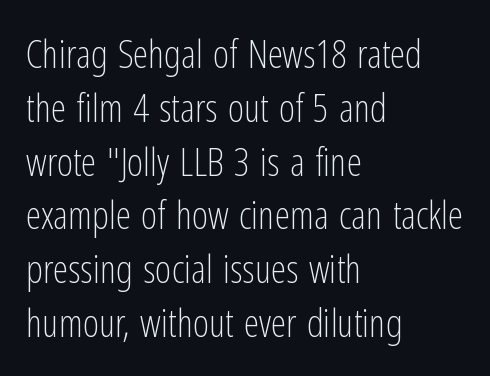
Q: Is the text bold? A: No.
Q: Is the text italic (slanted)? A: No, it is upright.
Q: Is the typeface a serif or a sans-serif typeface? A: Sans-serif.
Q: Is the text underlined? A: No.
Q: How is the paragraph aligned? A: Left-aligned.
Q: Is the spacing between letters normal or unusually wide? A: Normal.
Q: Is the spacing between lines tight, normal or loose? A: Normal.
Q: Width (condensed, normal, or wide)? A: Condensed.
Q: Stroke contrast? A: Low.
Q: x-height? A: Medium.
Q: Monospaced? A: No.
